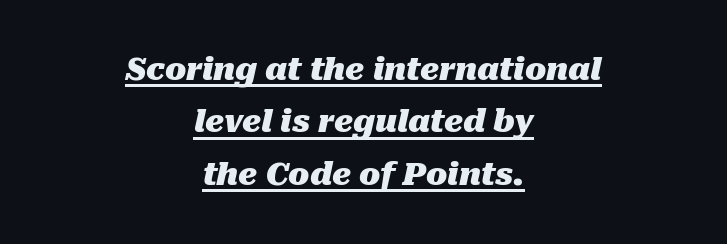
The image shows 31 px heavy type, italic (leaning right); set centered, normal line spacing (1.69x), normal letter spacing, underlined; medium stroke contrast and a medium x-height.
